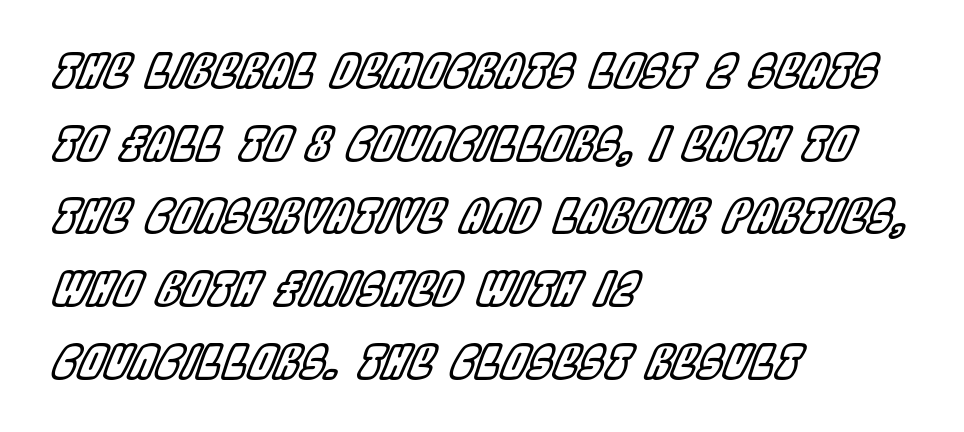
{"italic": "yes", "lean": "right", "slant_degrees": 22, "width": "condensed", "x_height": "large", "monospaced": "no", "underline": "no", "align": "left", "line_spacing": "normal", "line_spacing_ratio": 1.58, "letter_spacing": "normal", "letter_spacing_em": 0.0, "glyph_px": 46}
